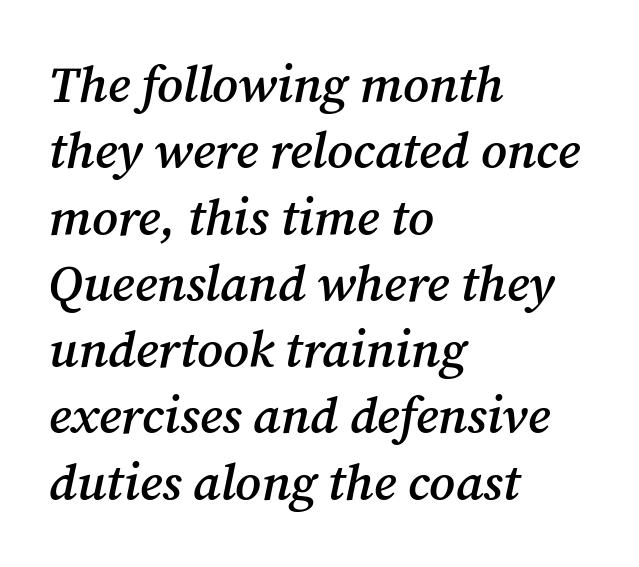
Q: Is the text bold? A: Semi-bold.
Q: Is the text italic (slanted)? A: Yes, it leans right by about 12 degrees.
Q: Is the typeface a serif or a sans-serif typeface? A: Serif.
Q: Is the text underlined? A: No.
Q: How is the paragraph aligned? A: Left-aligned.
Q: Is the spacing between letters normal or unusually wide? A: Normal.
Q: Is the spacing between lines tight, normal or loose? A: Normal.
Q: Width (condensed, normal, or wide)? A: Normal.
Q: Stroke contrast? A: Medium.
Q: x-height? A: Medium.
Q: Monospaced? A: No.
